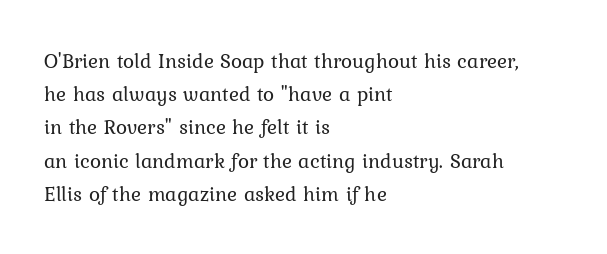
The face looks like a standard text weight, possibly lighter. Short and long lines alike share a common starting point at left. Vertically, the passage feels balanced, rows spaced as you'd expect. A bare baseline throughout the passage. Here the glyphs are tracked normally, forming tight word shapes.
